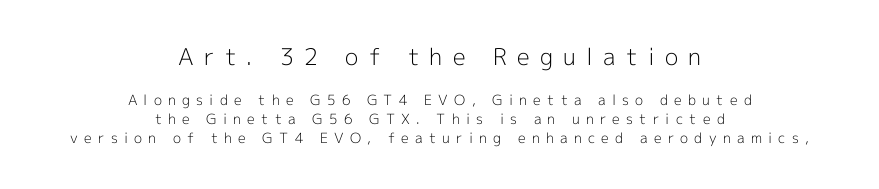
The image shows 23 px text type, upright; set centered, normal line spacing (1.35x), unusually wide letter spacing (+0.45 em), not underlined; the first (top) block is 1.64x larger.
